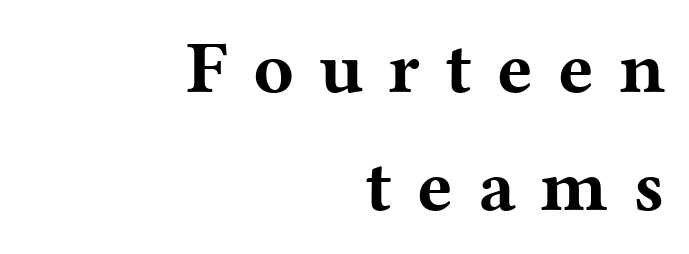
{"serif": "yes", "italic": "no", "bold": "yes", "weight": "bold", "width": "wide", "stroke_contrast": "medium", "x_height": "medium", "monospaced": "no", "underline": "no", "align": "right", "line_spacing": "normal", "line_spacing_ratio": 1.58, "letter_spacing": "wide", "letter_spacing_em": 0.33, "glyph_px": 75}
